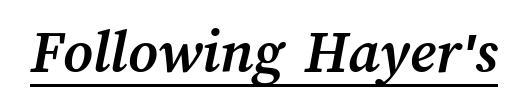
The image shows 63 px semibold type; set normal letter spacing, underlined; medium stroke contrast and a medium x-height.
